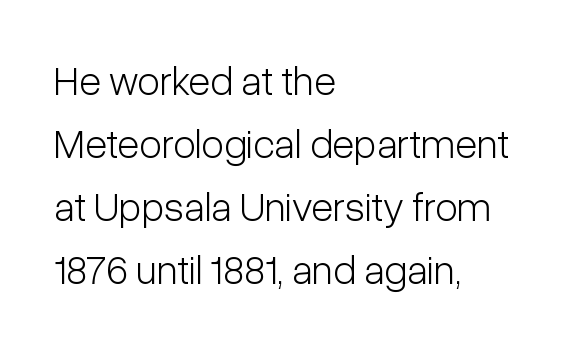
Tracking here is standard; glyphs follow each other at the usual distance. The space directly below the letters is spotless. Style check: upright. The face used here is proportionally spaced, like ordinary book or web type. Alignment: flush left.
